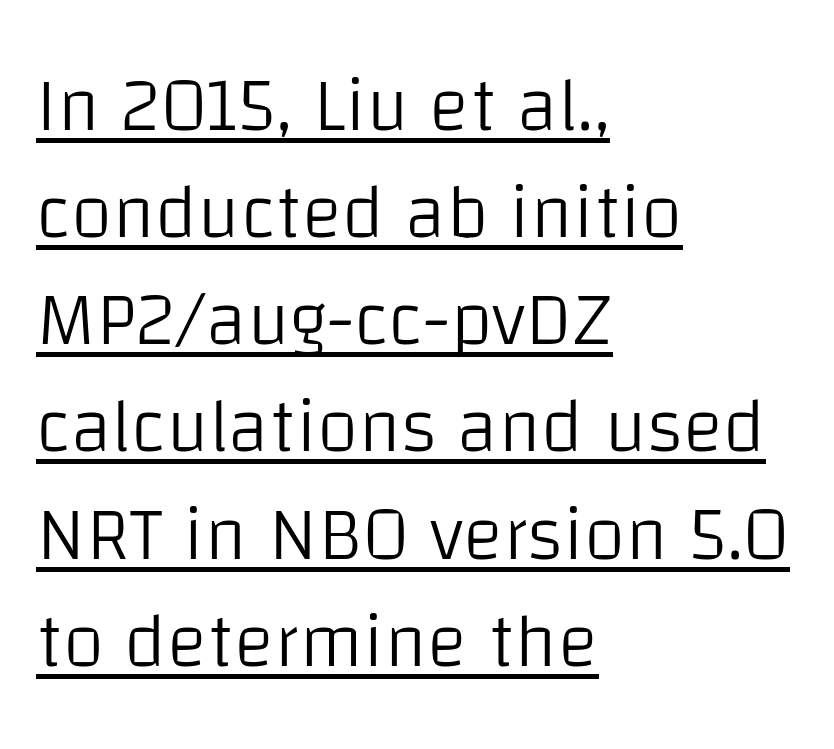
The image shows 76 px light sans-serif type, upright; set left-aligned, normal line spacing (1.41x), normal letter spacing, underlined; low stroke contrast and a large x-height.
